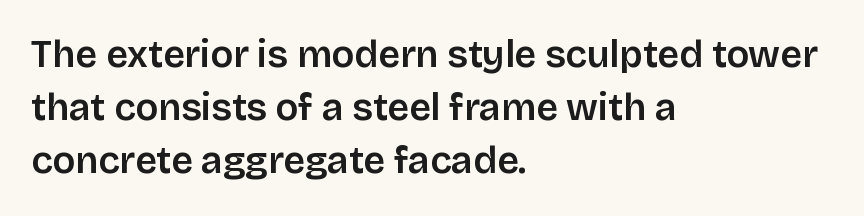
This sample keeps an unexceptional amount of space between lines. These lines are composed in type without serifs. Style check: upright. The string is rendered with underlining switched off. One-word summary of the alignment: left.
